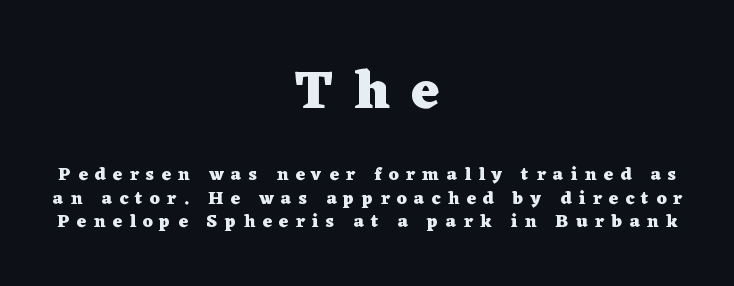
Q: Is the text bold? A: Yes.
Q: Is the text italic (slanted)? A: No, it is upright.
Q: Is the typeface a serif or a sans-serif typeface? A: Serif.
Q: Is the text underlined? A: No.
Q: How is the paragraph aligned? A: Centered.
Q: Is the spacing between letters normal or unusually wide? A: Unusually wide.
Q: Is the spacing between lines tight, normal or loose? A: Normal.
Q: Which block of text is set in a larger size, the first (top) or the second (bottom)? A: The first (top) one.
Q: Width (condensed, normal, or wide)? A: Wide.
Q: Stroke contrast? A: Low.
Q: x-height? A: Medium.
Q: Monospaced? A: No.
